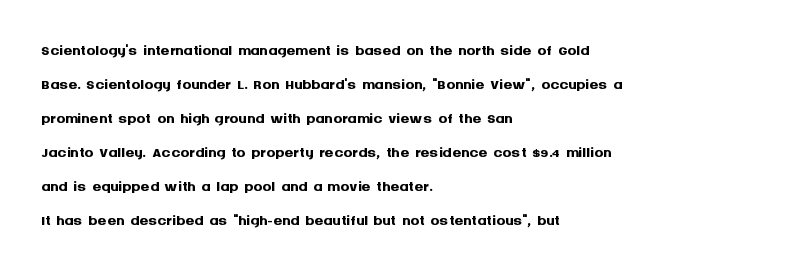
{"italic": "no", "bold": "yes", "underline": "no", "align": "left", "line_spacing": "normal", "line_spacing_ratio": 1.55, "letter_spacing": "normal", "letter_spacing_em": 0.0, "glyph_px": 22}
